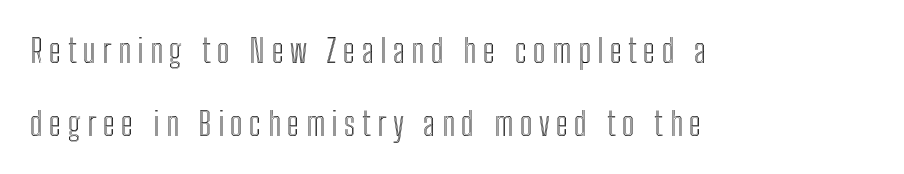
The image shows 33 px condensed type, upright; set left-aligned, loose line spacing (2.21x), unusually wide letter spacing (+0.2 em), not underlined; a medium x-height.
